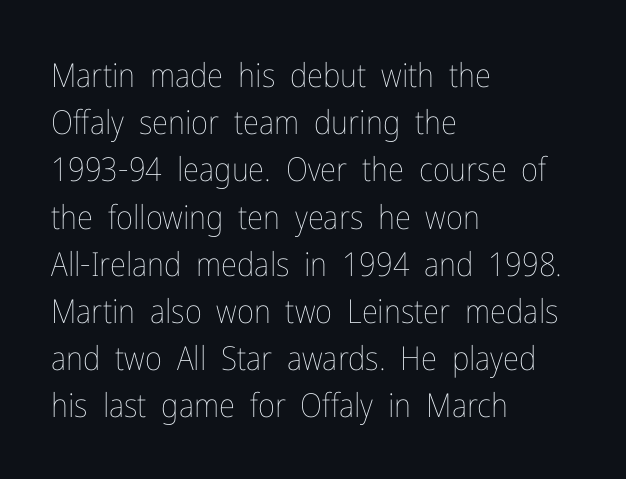
The string is rendered with underlining switched off. If you drew a ruler down the left edge, every line would touch it. Italic: no, the glyphs are upright roman. Vertical spacing — default.
